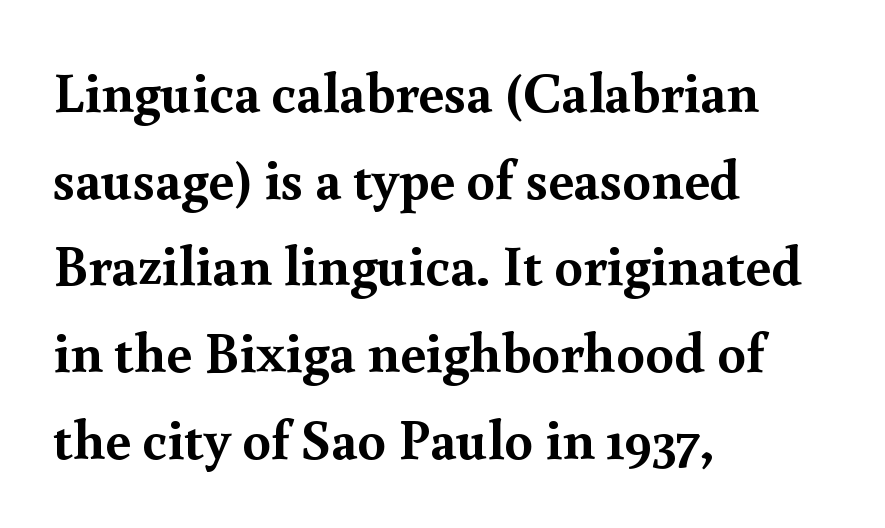
The space between consecutive lines is moderate. Look at the bottom of the vertical strokes: they flare into serifs here. There is no visible air inserted between adjacent glyphs. Anything drawn beneath the words? Only blank space. Vertical strokes here are truly vertical. The font is running at its bold setting.
